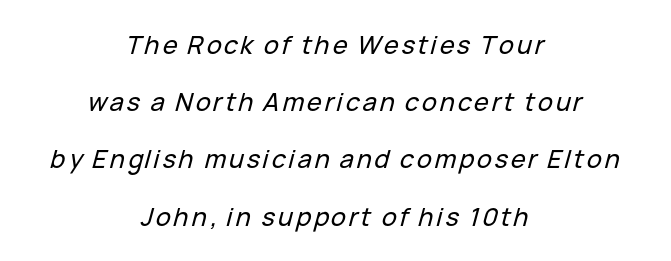
{"italic": "yes", "lean": "right", "slant_degrees": 15, "underline": "no", "align": "center", "line_spacing": "loose", "line_spacing_ratio": 2.29, "glyph_px": 25}
